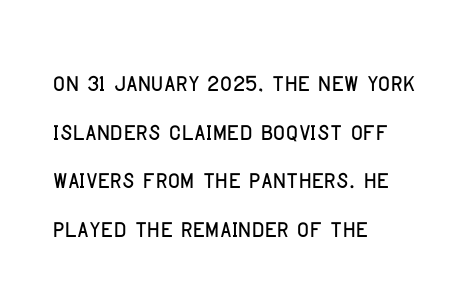
Q: Is the text italic (slanted)? A: No, it is upright.
Q: Is the typeface a serif or a sans-serif typeface? A: Sans-serif.
Q: Is the text underlined? A: No.
Q: How is the paragraph aligned? A: Left-aligned.
Q: Is the spacing between letters normal or unusually wide? A: Normal.
Q: Is the spacing between lines tight, normal or loose? A: Normal.
Q: Width (condensed, normal, or wide)? A: Condensed.
Q: Stroke contrast? A: Low.
Q: x-height? A: Large.
Q: Monospaced? A: No.
